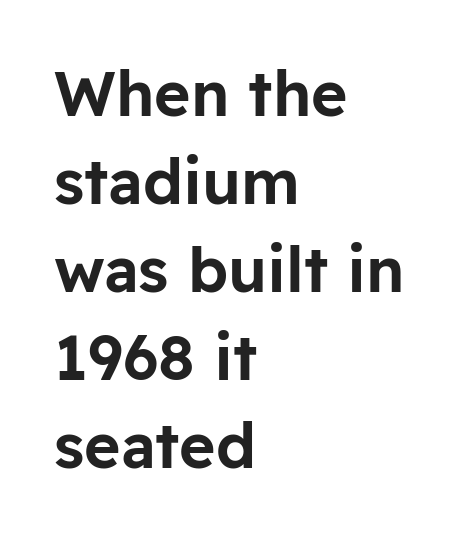
Q: Is the text italic (slanted)? A: No, it is upright.
Q: Is the typeface a serif or a sans-serif typeface? A: Sans-serif.
Q: Is the text underlined? A: No.
Q: How is the paragraph aligned? A: Left-aligned.
Q: Is the spacing between letters normal or unusually wide? A: Normal.
Q: Is the spacing between lines tight, normal or loose? A: Normal.
Q: Width (condensed, normal, or wide)? A: Normal.
Q: Stroke contrast? A: Low.
Q: x-height? A: Medium.
Q: Monospaced? A: No.
